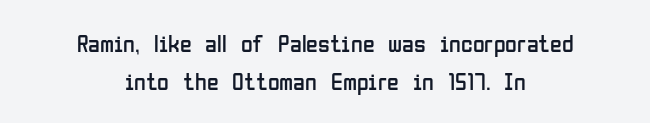
The image shows 24 px text type, upright; set centered, normal line spacing (1.58x), normal letter spacing, not underlined.
